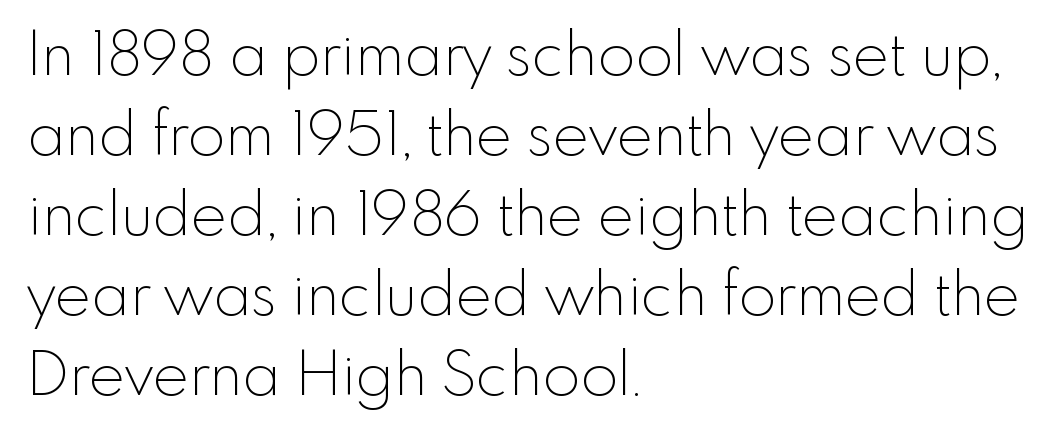
The image shows 61 px thin sans-serif type, upright; set left-aligned, normal line spacing (1.31x), normal letter spacing, not underlined; a small x-height.
